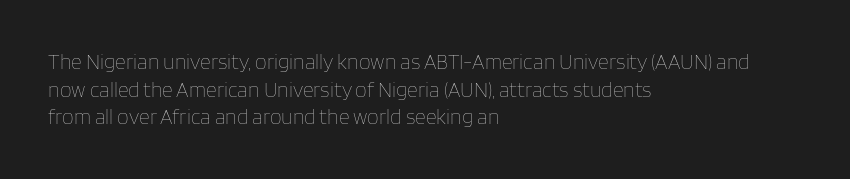
Q: Is the text bold? A: No.
Q: Is the text italic (slanted)? A: No, it is upright.
Q: Is the text underlined? A: No.
Q: How is the paragraph aligned? A: Left-aligned.
Q: Is the spacing between letters normal or unusually wide? A: Normal.
Q: Is the spacing between lines tight, normal or loose? A: Normal.
